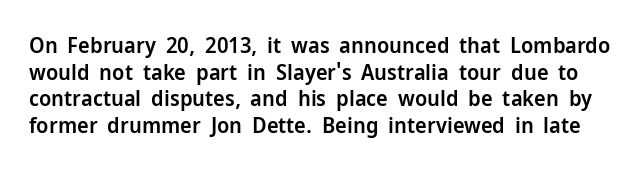
Honestly, there is no underline to notice here at all. There is no visible air inserted between adjacent glyphs. Is there any slant? The stems are plumb. Heft: intermediate — a semibold.
